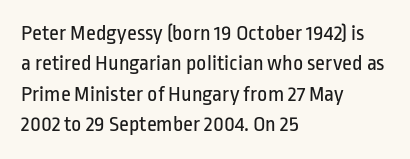
Q: Is the text bold? A: No.
Q: Is the text italic (slanted)? A: No, it is upright.
Q: Is the text underlined? A: No.
Q: How is the paragraph aligned? A: Left-aligned.
Q: Is the spacing between letters normal or unusually wide? A: Normal.
Q: Is the spacing between lines tight, normal or loose? A: Normal.
